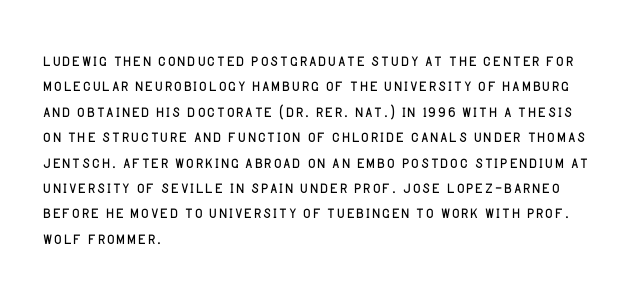
Q: Is the text bold? A: No.
Q: Is the text italic (slanted)? A: No, it is upright.
Q: Is the text underlined? A: No.
Q: How is the paragraph aligned? A: Left-aligned.
Q: Is the spacing between letters normal or unusually wide? A: Normal.
